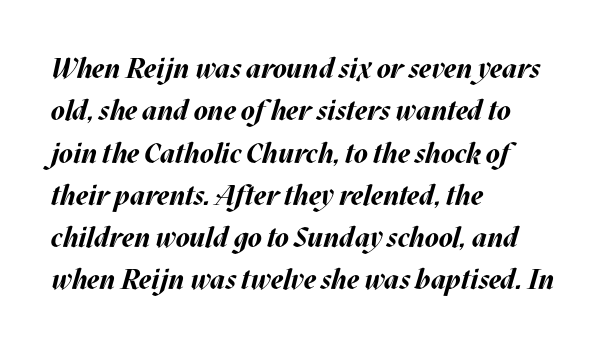
These lines were composed using italics. No extra tracking has been applied to these lines. Does the weight exceed regular? Yes, all the way to bold. The line-height multiplier appears to be the usual default. Proportional: the letters do not fall into vertical columns.
